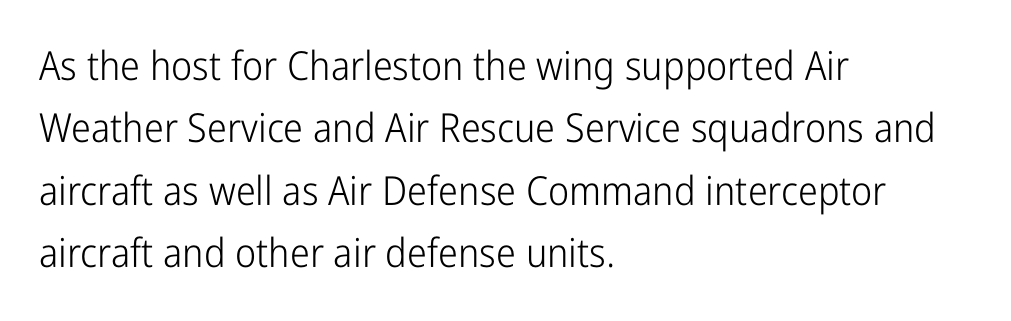
The image shows 40 px light, condensed sans-serif type, upright; set left-aligned, normal line spacing (1.56x), normal letter spacing, not underlined; low stroke contrast and a medium x-height.
